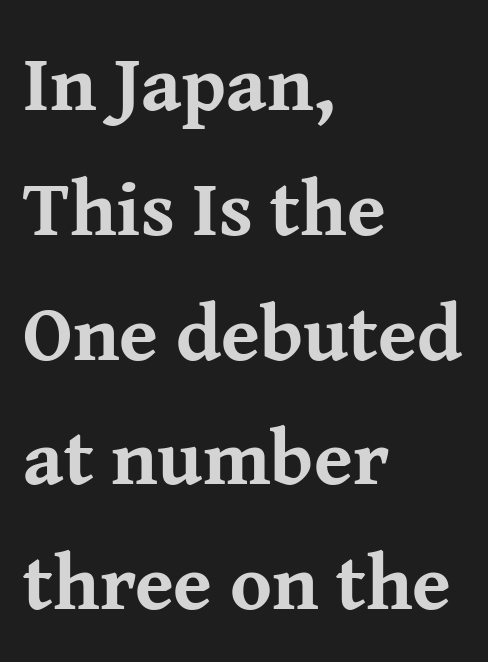
Q: Is the text bold? A: Yes.
Q: Is the text italic (slanted)? A: No, it is upright.
Q: Is the typeface a serif or a sans-serif typeface? A: Serif.
Q: Is the text underlined? A: No.
Q: How is the paragraph aligned? A: Left-aligned.
Q: Is the spacing between letters normal or unusually wide? A: Normal.
Q: Is the spacing between lines tight, normal or loose? A: Normal.
Q: Width (condensed, normal, or wide)? A: Normal.
Q: Stroke contrast? A: Medium.
Q: x-height? A: Medium.
Q: Monospaced? A: No.
